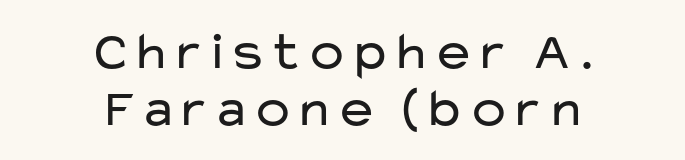
Q: Is the text bold? A: No.
Q: Is the text italic (slanted)? A: No, it is upright.
Q: Is the typeface a serif or a sans-serif typeface? A: Sans-serif.
Q: Is the text underlined? A: No.
Q: How is the paragraph aligned? A: Centered.
Q: Is the spacing between letters normal or unusually wide? A: Normal.
Q: Is the spacing between lines tight, normal or loose? A: Tight.
Q: Width (condensed, normal, or wide)? A: Wide.
Q: Stroke contrast? A: Low.
Q: x-height? A: Medium.
Q: Monospaced? A: No.
